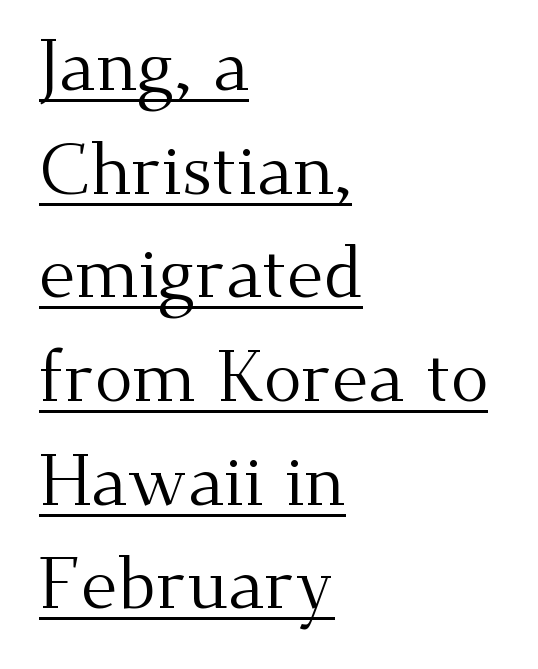
The image shows 71 px regular-weight serif type, upright; set left-aligned, normal line spacing (1.46x), normal letter spacing, underlined; medium stroke contrast and a small x-height.
